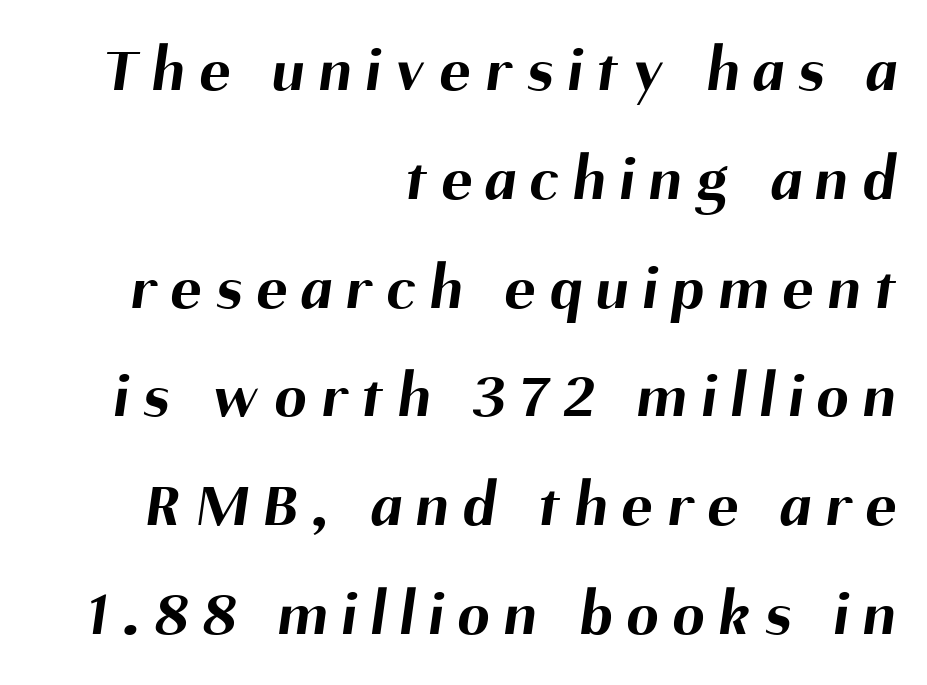
{"serif": "no", "bold": "yes", "weight": "bold", "width": "normal", "stroke_contrast": "medium", "x_height": "medium", "monospaced": "no", "underline": "no", "align": "right", "line_spacing": "normal", "line_spacing_ratio": 1.7, "letter_spacing": "wide", "letter_spacing_em": 0.23, "glyph_px": 64}
